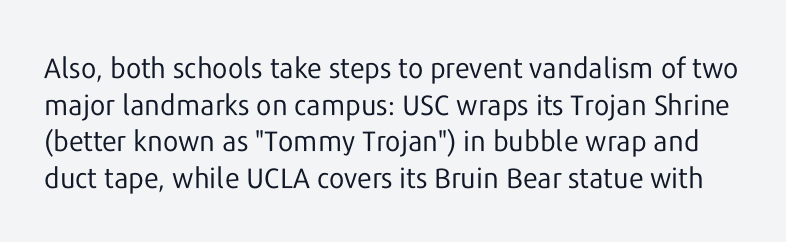
{"serif": "no", "italic": "no", "bold": "no", "weight": "regular", "width": "normal", "stroke_contrast": "low", "x_height": "medium", "monospaced": "no", "underline": "no", "line_spacing": "normal", "line_spacing_ratio": 1.31, "letter_spacing": "normal", "letter_spacing_em": 0.0, "glyph_px": 28}
